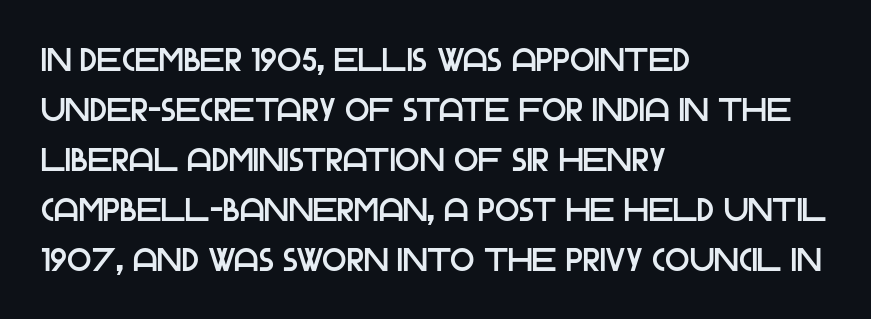
The image shows 32 px sans-serif type, upright; set left-aligned, normal line spacing (1.56x), normal letter spacing, not underlined; low stroke contrast and a large x-height.
